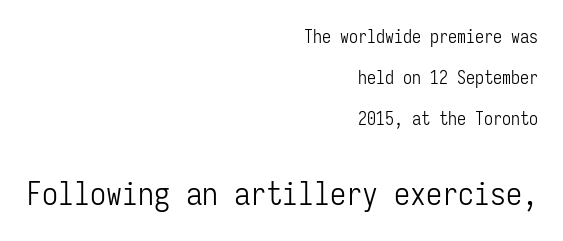
Q: Is the text bold? A: No.
Q: Is the text italic (slanted)? A: No, it is upright.
Q: Is the typeface a serif or a sans-serif typeface? A: Sans-serif.
Q: Is the text underlined? A: No.
Q: How is the paragraph aligned? A: Right-aligned.
Q: Is the spacing between letters normal or unusually wide? A: Normal.
Q: Is the spacing between lines tight, normal or loose? A: Loose.
Q: Which block of text is set in a larger size, the first (top) or the second (bottom)? A: The second (bottom) one.
Q: Width (condensed, normal, or wide)? A: Condensed.
Q: Stroke contrast? A: Low.
Q: x-height? A: Medium.
Q: Monospaced? A: Yes.
